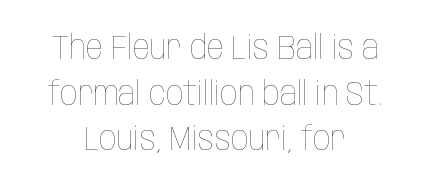
Q: Is the text bold? A: No.
Q: Is the text italic (slanted)? A: No, it is upright.
Q: Is the text underlined? A: No.
Q: How is the paragraph aligned? A: Centered.
Q: Is the spacing between letters normal or unusually wide? A: Normal.
Q: Is the spacing between lines tight, normal or loose? A: Normal.
Q: Width (condensed, normal, or wide)? A: Condensed.
Q: Stroke contrast? A: Low.
Q: x-height? A: Large.
Q: Monospaced? A: No.
